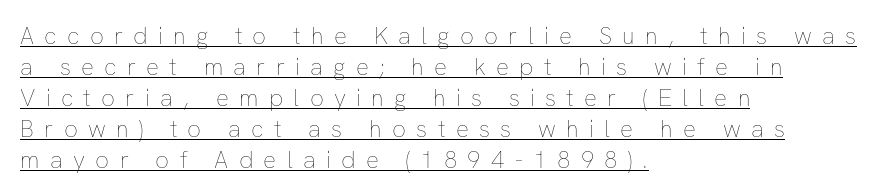
Q: Is the text bold? A: No.
Q: Is the text italic (slanted)? A: No, it is upright.
Q: Is the text underlined? A: Yes.
Q: How is the paragraph aligned? A: Left-aligned.
Q: Is the spacing between letters normal or unusually wide? A: Unusually wide.
Q: Is the spacing between lines tight, normal or loose? A: Normal.
